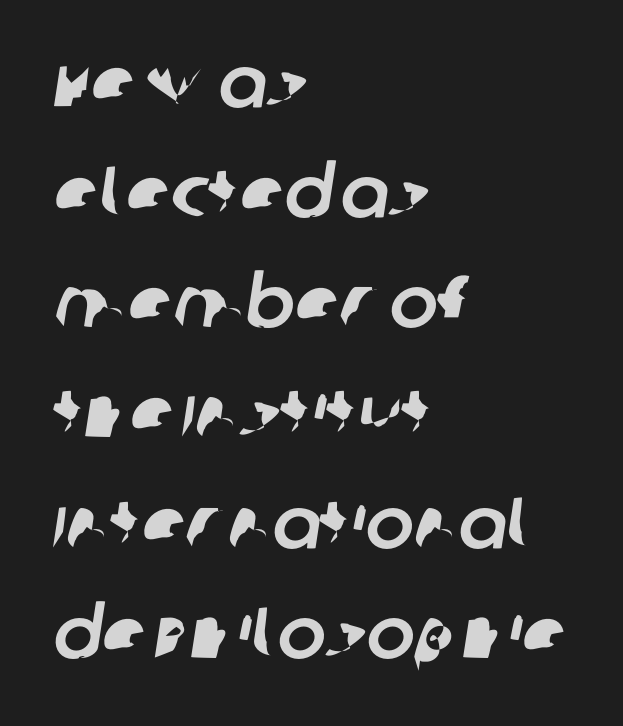
The image shows 72 px sans-serif type; set left-aligned, normal line spacing (1.53x), normal letter spacing, not underlined; low stroke contrast and a large x-height.
